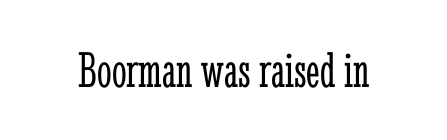
Here the designer chose a conventional face with non-uniform glyph widths. Only glyphs here, with clear space below each row. Does extra space separate the letters? No, they use regular spacing. Every stem runs plumb, perpendicular to the baseline.
